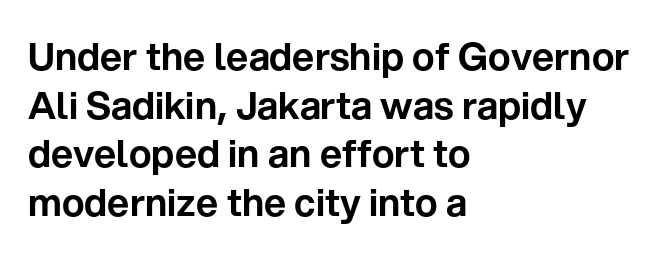
The image shows 38 px sans-serif type, upright; set left-aligned, normal line spacing (1.28x), normal letter spacing, not underlined; low stroke contrast and a medium x-height.
